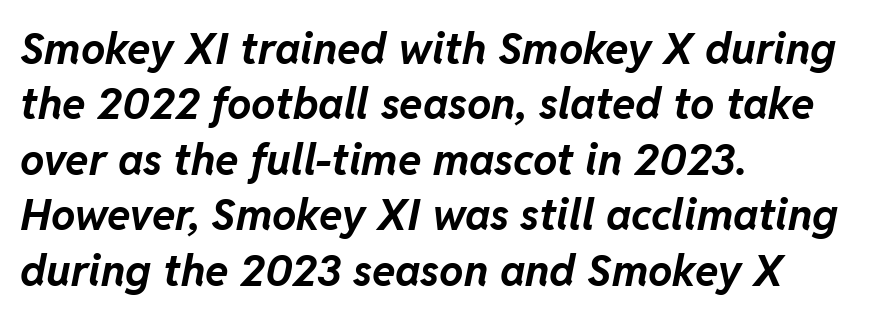
{"italic": "yes", "lean": "right", "slant_degrees": 11, "bold": "yes", "weight": "bold", "width": "normal", "stroke_contrast": "low", "x_height": "medium", "monospaced": "no", "underline": "no", "align": "left", "line_spacing": "normal", "line_spacing_ratio": 1.29, "letter_spacing": "normal", "letter_spacing_em": 0.0, "glyph_px": 43}
